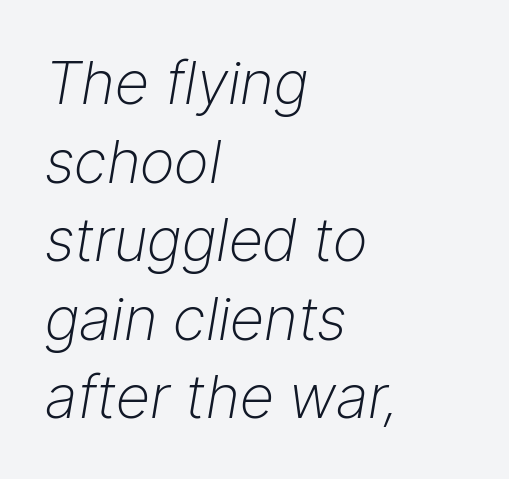
The image shows 60 px light type, italic (leaning right); set left-aligned, normal line spacing (1.31x), normal letter spacing, not underlined; low stroke contrast and a medium x-height.
